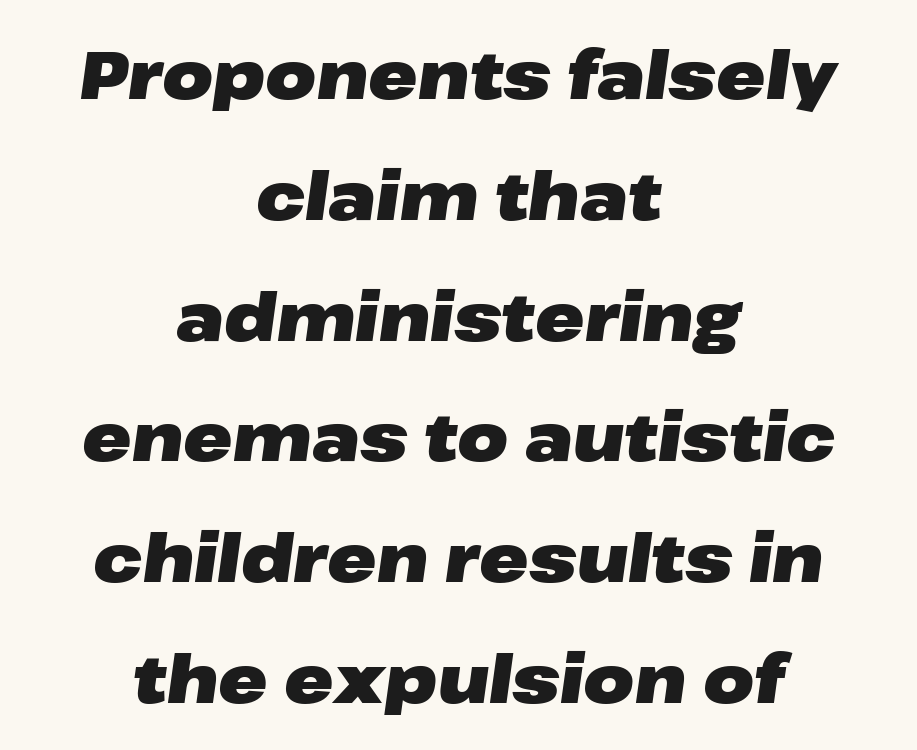
The lettering tilts uniformly, giving the passage an italic look. Neither beginnings nor endings align; midpoints do. Default kerning and tracking; the words read as compact shapes. Is this a fixed-width face? No — the glyphs have proportional, varying widths. Quick note: underline off.
